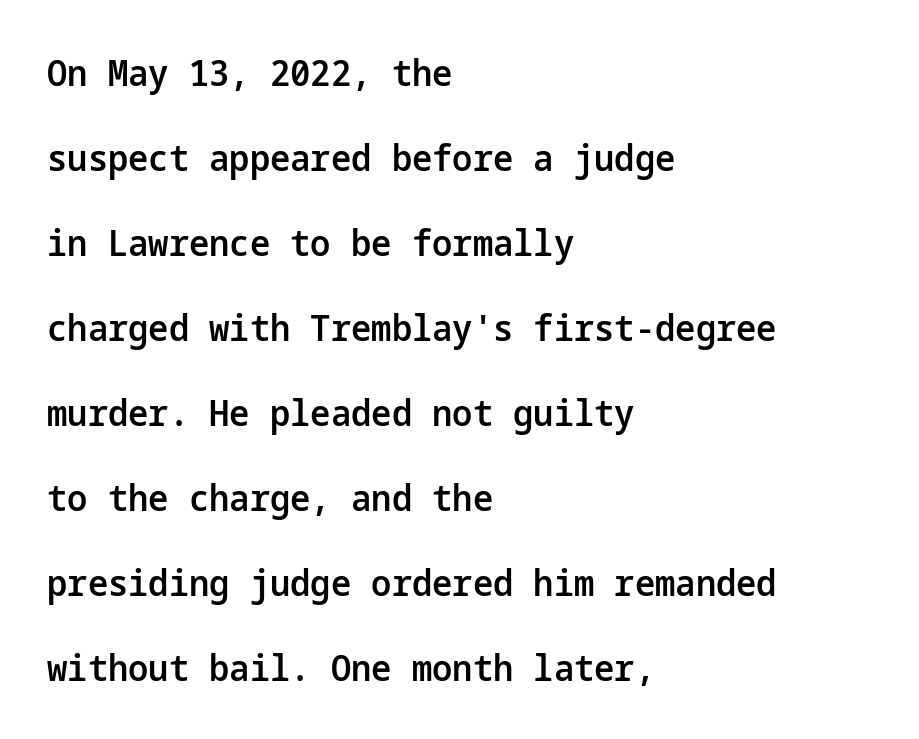
Q: Is the text bold? A: Semi-bold.
Q: Is the text italic (slanted)? A: No, it is upright.
Q: Is the typeface a serif or a sans-serif typeface? A: Sans-serif.
Q: Is the text underlined? A: No.
Q: How is the paragraph aligned? A: Left-aligned.
Q: Is the spacing between letters normal or unusually wide? A: Normal.
Q: Is the spacing between lines tight, normal or loose? A: Loose.
Q: Width (condensed, normal, or wide)? A: Normal.
Q: Stroke contrast? A: Low.
Q: x-height? A: Medium.
